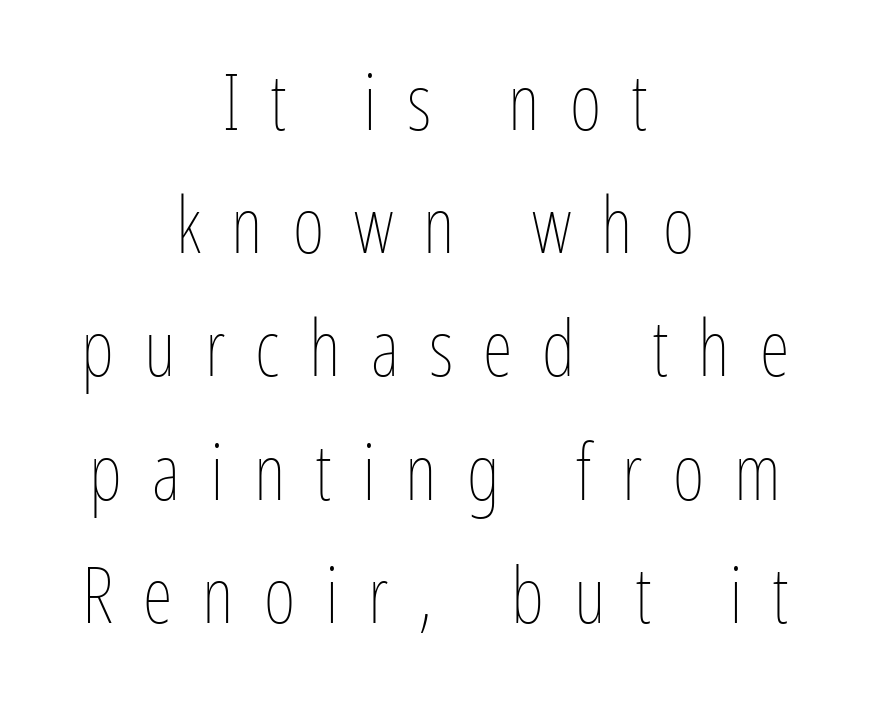
{"italic": "no", "bold": "no", "weight": "thin", "width": "condensed", "stroke_contrast": "low", "x_height": "medium", "monospaced": "no", "underline": "no", "align": "center", "line_spacing": "normal", "line_spacing_ratio": 1.6, "letter_spacing": "wide", "letter_spacing_em": 0.39, "glyph_px": 77}
